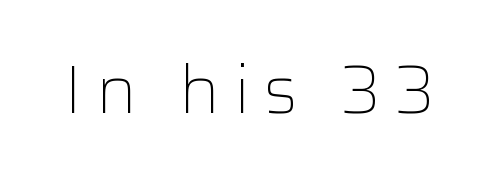
The image shows 68 px light sans-serif type, upright; set unusually wide letter spacing (+0.2 em), not underlined; low stroke contrast and a medium x-height.
